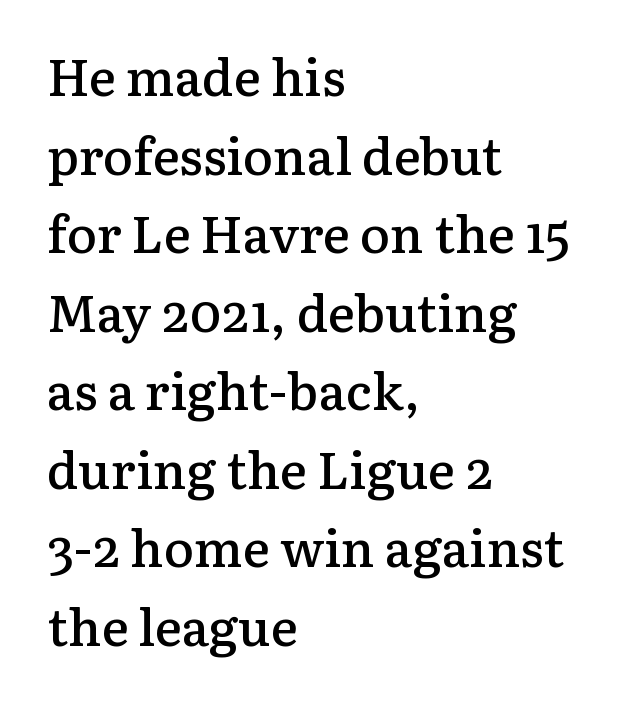
{"serif": "yes", "italic": "no", "bold": "semi", "weight": "semibold", "width": "normal", "stroke_contrast": "low", "x_height": "medium", "monospaced": "no", "underline": "no", "align": "left", "line_spacing": "normal", "line_spacing_ratio": 1.54, "letter_spacing": "normal", "letter_spacing_em": 0.0, "glyph_px": 51}
